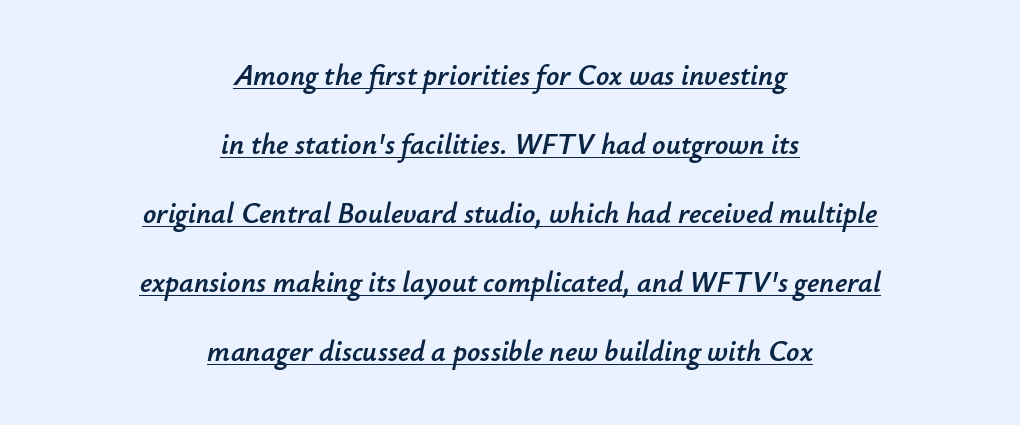
{"italic": "yes", "lean": "right", "slant_degrees": 12, "width": "normal", "stroke_contrast": "low", "x_height": "small", "monospaced": "no", "underline": "yes", "align": "center", "line_spacing": "loose", "line_spacing_ratio": 2.38, "letter_spacing": "normal", "letter_spacing_em": 0.0, "glyph_px": 29}
